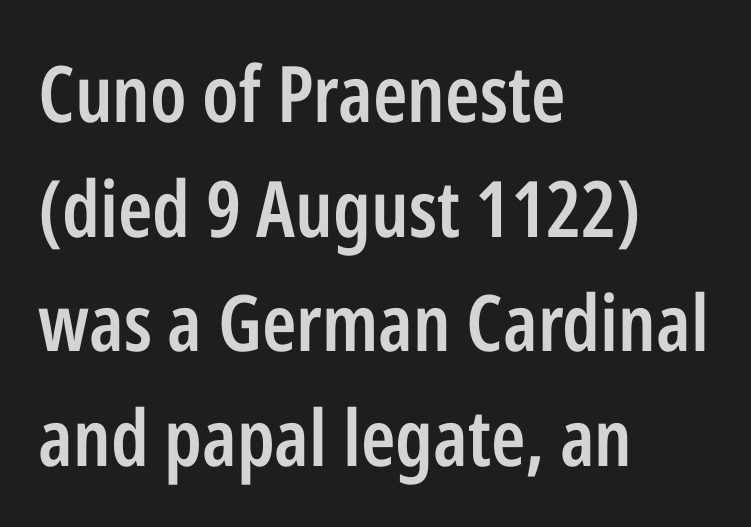
Q: Is the text bold? A: Semi-bold.
Q: Is the text italic (slanted)? A: No, it is upright.
Q: Is the typeface a serif or a sans-serif typeface? A: Sans-serif.
Q: Is the text underlined? A: No.
Q: How is the paragraph aligned? A: Left-aligned.
Q: Is the spacing between letters normal or unusually wide? A: Normal.
Q: Is the spacing between lines tight, normal or loose? A: Normal.
Q: Width (condensed, normal, or wide)? A: Condensed.
Q: Stroke contrast? A: Low.
Q: x-height? A: Medium.
Q: Monospaced? A: No.
